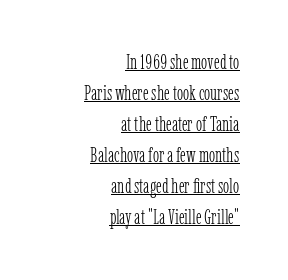
{"italic": "no", "bold": "no", "underline": "yes", "align": "right", "line_spacing": "normal", "line_spacing_ratio": 1.48, "letter_spacing": "normal", "letter_spacing_em": 0.0, "glyph_px": 21}
